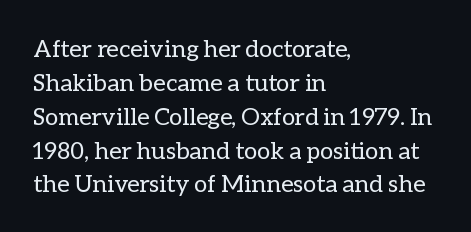
The image shows 24 px text type, upright; set left-aligned, normal line spacing (1.41x), normal letter spacing, not underlined.
